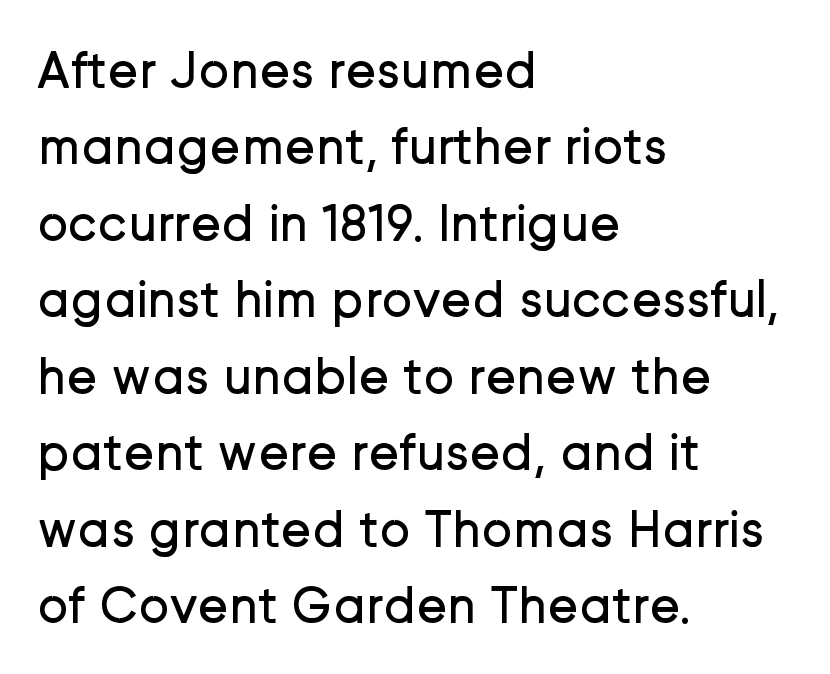
The image shows 52 px regular-weight sans-serif type, upright; set left-aligned, normal line spacing (1.47x), normal letter spacing, not underlined; low stroke contrast and a medium x-height.
